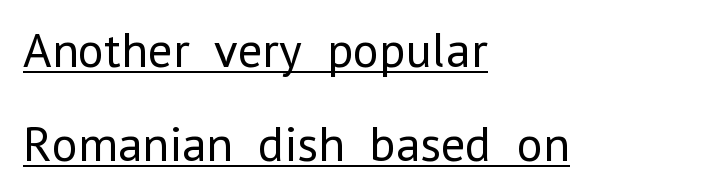
Q: Is the text bold? A: No.
Q: Is the text italic (slanted)? A: No, it is upright.
Q: Is the typeface a serif or a sans-serif typeface? A: Sans-serif.
Q: Is the text underlined? A: Yes.
Q: How is the paragraph aligned? A: Left-aligned.
Q: Is the spacing between letters normal or unusually wide? A: Normal.
Q: Width (condensed, normal, or wide)? A: Normal.
Q: Stroke contrast? A: Low.
Q: x-height? A: Medium.
Q: Monospaced? A: No.
